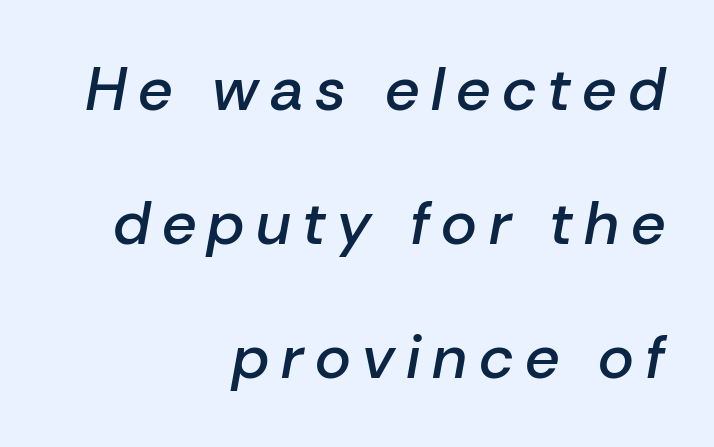
Q: Is the text bold? A: Semi-bold.
Q: Is the text italic (slanted)? A: Yes, it leans right by about 10 degrees.
Q: Is the text underlined? A: No.
Q: How is the paragraph aligned? A: Right-aligned.
Q: Is the spacing between lines tight, normal or loose? A: Loose.
Q: Width (condensed, normal, or wide)? A: Normal.
Q: Stroke contrast? A: Low.
Q: x-height? A: Medium.
Q: Monospaced? A: No.
